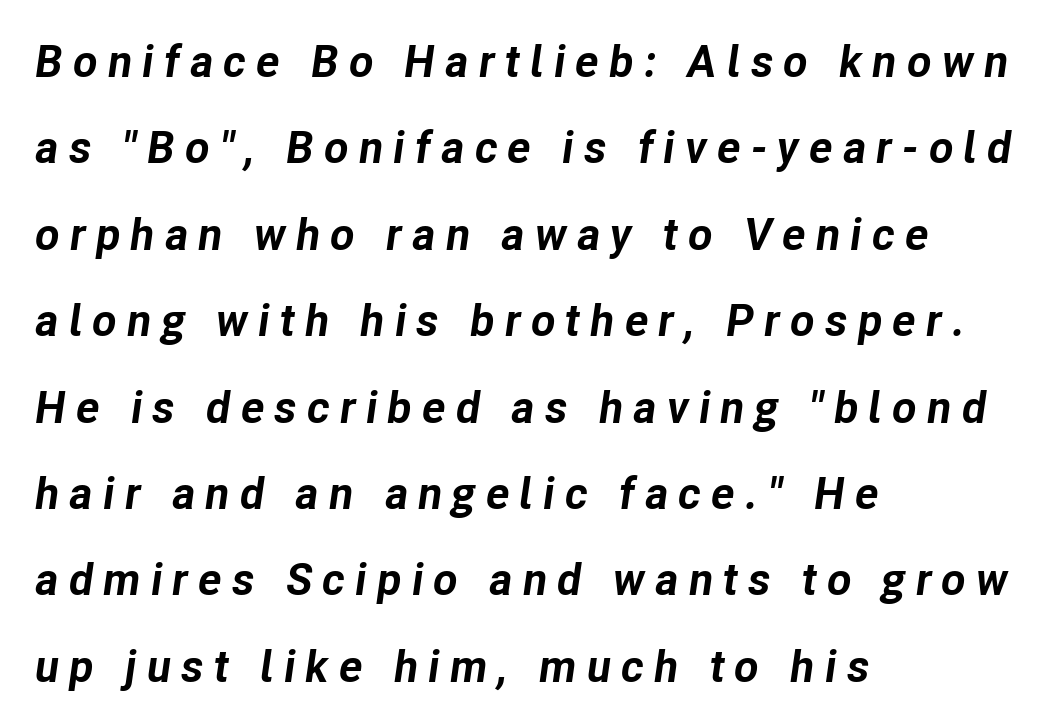
{"italic": "yes", "lean": "right", "slant_degrees": 8, "bold": "yes", "weight": "bold", "width": "normal", "stroke_contrast": "low", "x_height": "medium", "monospaced": "no", "underline": "no", "align": "left", "line_spacing": "loose", "line_spacing_ratio": 1.92, "letter_spacing": "wide", "letter_spacing_em": 0.22, "glyph_px": 45}
